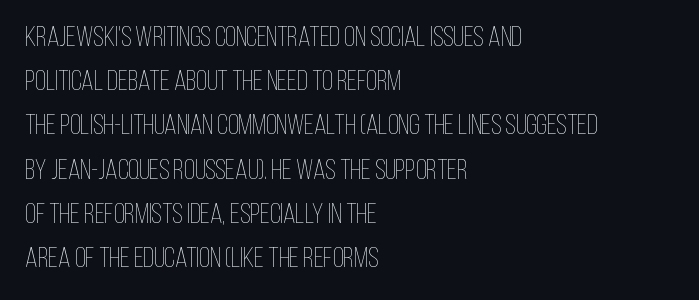
{"italic": "no", "bold": "no", "weight": "thin", "width": "condensed", "stroke_contrast": "low", "x_height": "large", "monospaced": "no", "underline": "no", "align": "left", "line_spacing": "normal", "line_spacing_ratio": 1.58, "letter_spacing": "normal", "letter_spacing_em": 0.0, "glyph_px": 28}
